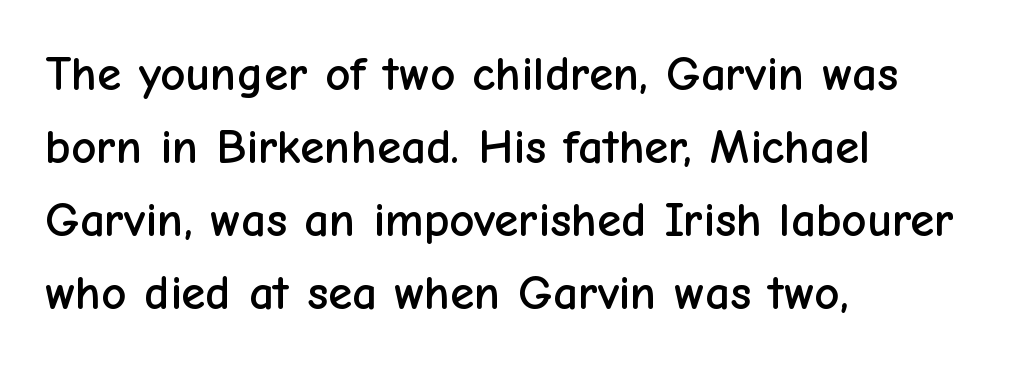
A student would call this left alignment; a typographer would say flush left, rag right. Quick note: interline space is typical. This sample uses an upright cut, with every glyph sitting square on the baseline. Each row of text sits above clean, open space. Letterform terminals end flat and unadorned throughout the passage.
